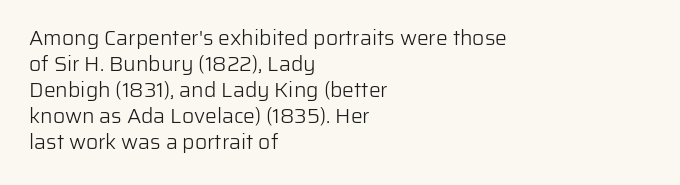
Q: Is the text bold? A: No.
Q: Is the text italic (slanted)? A: No, it is upright.
Q: Is the text underlined? A: No.
Q: How is the paragraph aligned? A: Left-aligned.
Q: Is the spacing between letters normal or unusually wide? A: Normal.
